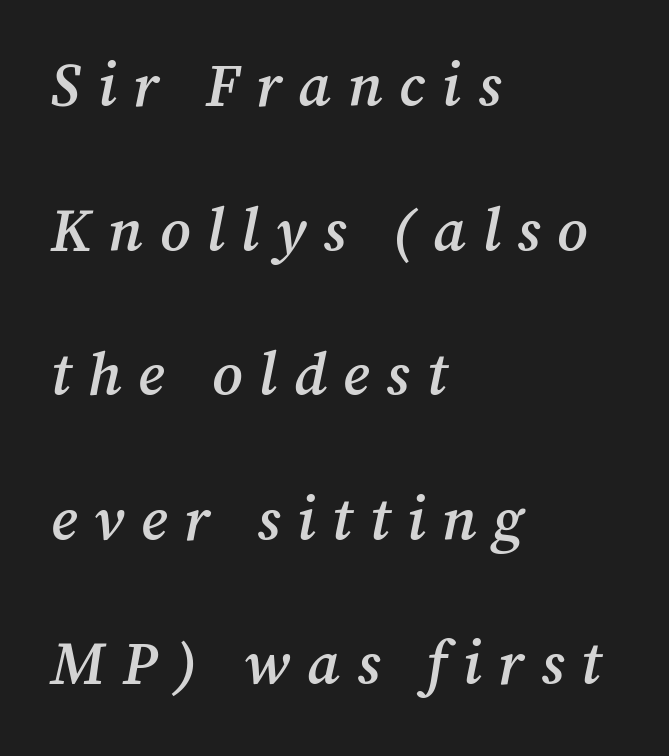
The image shows 60 px semibold serif type, italic (leaning right); set left-aligned, loose line spacing (2.41x), unusually wide letter spacing (+0.28 em), not underlined; medium stroke contrast and a medium x-height.
